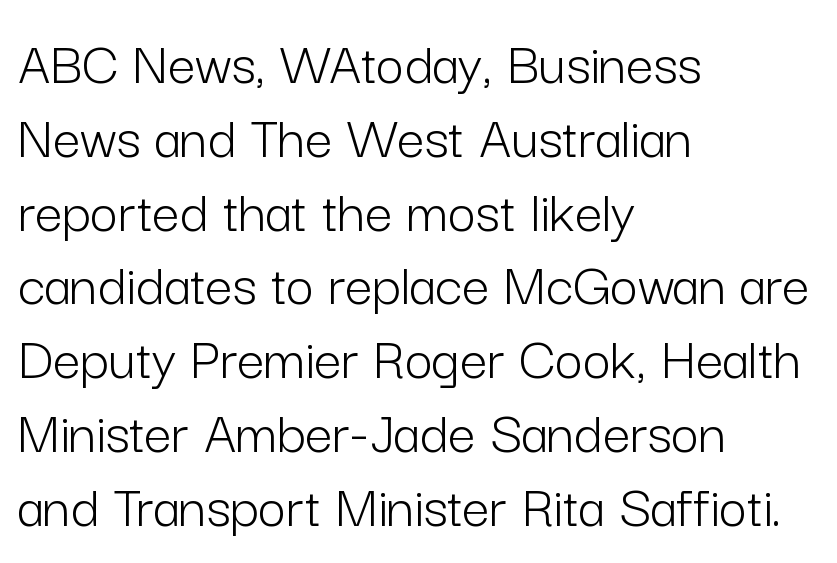
The image shows 61 px light sans-serif type, upright; set left-aligned, line spacing 1.21x, normal letter spacing, not underlined; low stroke contrast and a medium x-height.
